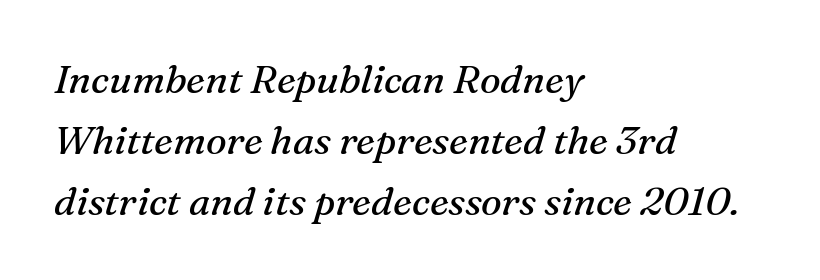
Q: Is the text bold? A: No.
Q: Is the text italic (slanted)? A: Yes, it leans right by about 16 degrees.
Q: Is the typeface a serif or a sans-serif typeface? A: Serif.
Q: Is the text underlined? A: No.
Q: How is the paragraph aligned? A: Left-aligned.
Q: Is the spacing between letters normal or unusually wide? A: Normal.
Q: Is the spacing between lines tight, normal or loose? A: Normal.
Q: Width (condensed, normal, or wide)? A: Normal.
Q: Stroke contrast? A: Medium.
Q: x-height? A: Medium.
Q: Monospaced? A: No.
